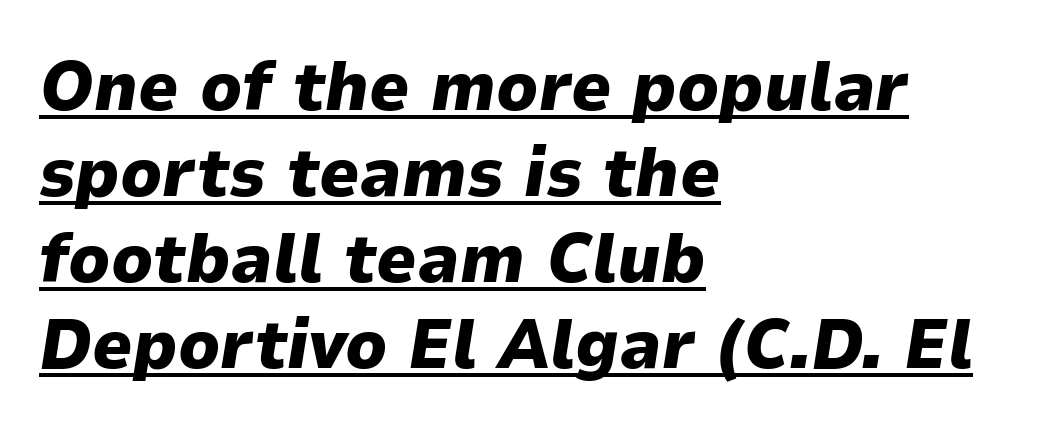
Q: Is the text bold? A: Yes.
Q: Is the text italic (slanted)? A: Yes, it leans right by about 9 degrees.
Q: Is the text underlined? A: Yes.
Q: How is the paragraph aligned? A: Left-aligned.
Q: Is the spacing between letters normal or unusually wide? A: Normal.
Q: Width (condensed, normal, or wide)? A: Normal.
Q: Stroke contrast? A: Low.
Q: x-height? A: Medium.
Q: Monospaced? A: No.
